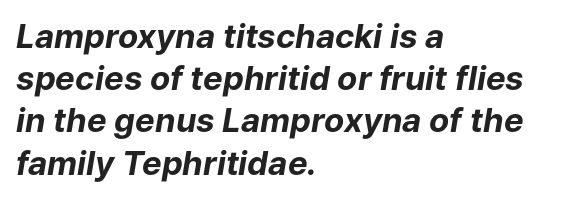
Q: Is the text bold? A: Yes.
Q: Is the text italic (slanted)? A: Yes, it leans right by about 9 degrees.
Q: Is the text underlined? A: No.
Q: How is the paragraph aligned? A: Left-aligned.
Q: Is the spacing between letters normal or unusually wide? A: Normal.
Q: Is the spacing between lines tight, normal or loose? A: Normal.
Q: Width (condensed, normal, or wide)? A: Normal.
Q: Stroke contrast? A: Low.
Q: x-height? A: Medium.
Q: Monospaced? A: No.
